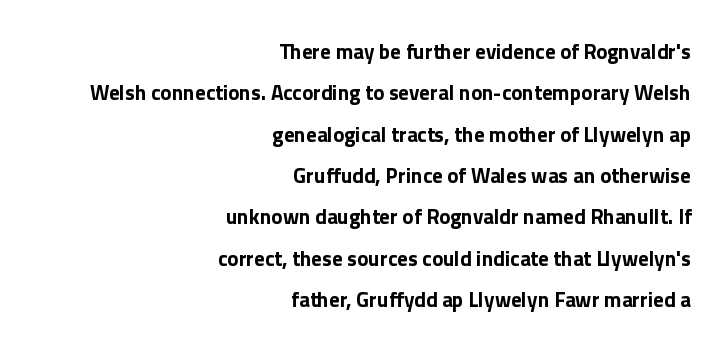
The image shows 21 px bold type, upright; set right-aligned, loose line spacing (1.97x), normal letter spacing, not underlined.
